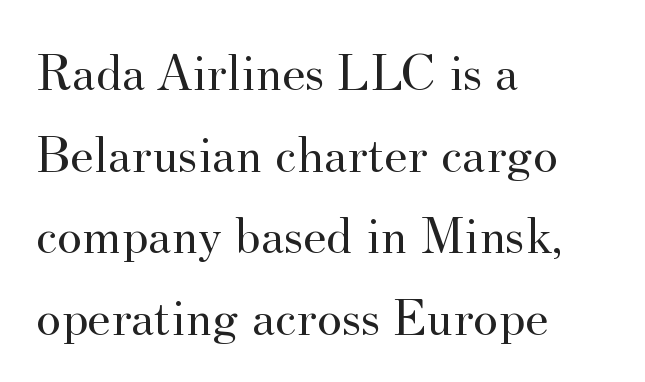
The image shows 53 px regular-weight serif type, upright; set left-aligned, normal line spacing (1.54x), normal letter spacing, not underlined; medium stroke contrast and a small x-height.
